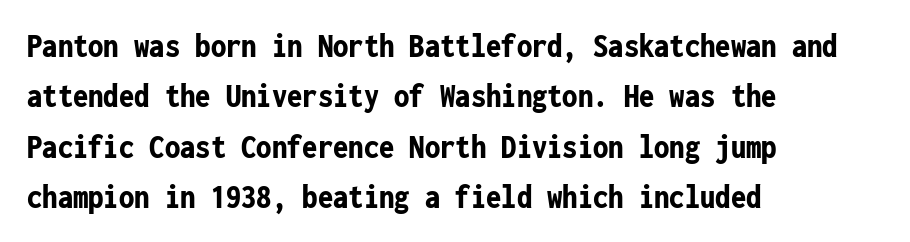
The image shows 34 px bold, condensed sans-serif type, upright, monospaced; set left-aligned, normal line spacing (1.48x), normal letter spacing, not underlined; low stroke contrast and a medium x-height.
